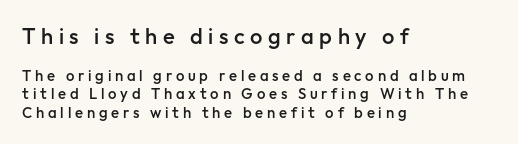
Q: Is the text bold? A: Semi-bold.
Q: Is the text italic (slanted)? A: No, it is upright.
Q: Is the text underlined? A: No.
Q: How is the paragraph aligned? A: Left-aligned.
Q: Is the spacing between letters normal or unusually wide? A: Unusually wide.
Q: Which block of text is set in a larger size, the first (top) or the second (bottom)? A: The first (top) one.
